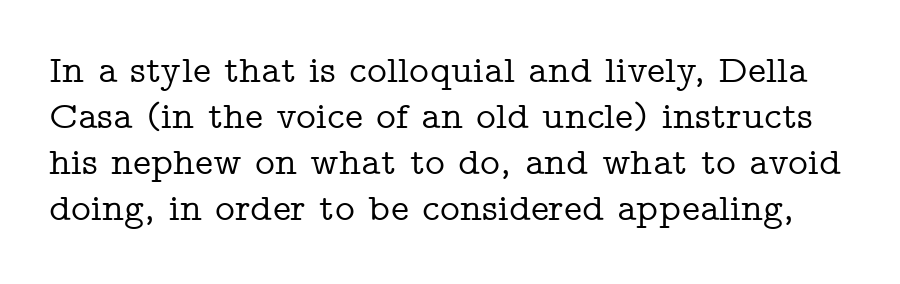
A clean baseline with only descenders dipping below it. The passage shown is typeset with a serif family. Does extra space separate the letters? No, they use regular spacing. Notice how the stems are strictly vertical — no italics here.
